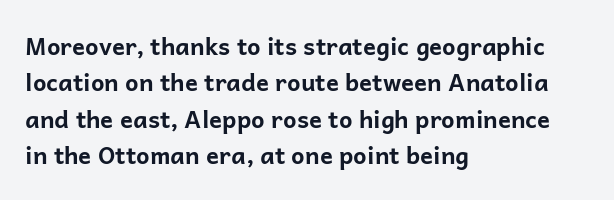
{"italic": "no", "bold": "yes", "underline": "no", "align": "left", "line_spacing": "normal", "line_spacing_ratio": 1.52, "letter_spacing": "normal", "letter_spacing_em": 0.0, "glyph_px": 24}
